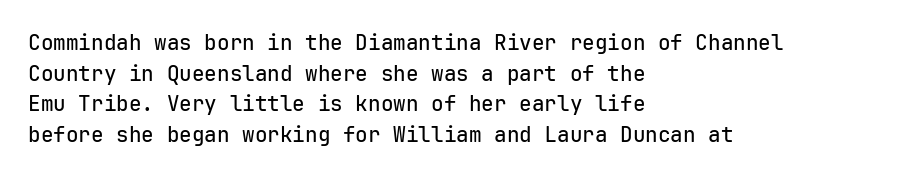
Q: Is the text italic (slanted)? A: No, it is upright.
Q: Is the text underlined? A: No.
Q: How is the paragraph aligned? A: Left-aligned.
Q: Is the spacing between letters normal or unusually wide? A: Normal.
Q: Is the spacing between lines tight, normal or loose? A: Normal.
